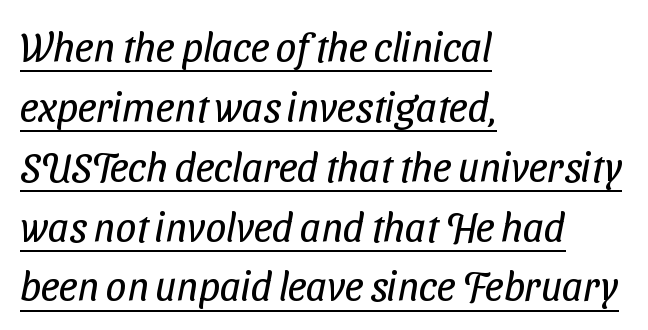
{"serif": "no", "bold": "no", "weight": "regular", "width": "condensed", "stroke_contrast": "low", "x_height": "medium", "monospaced": "no", "underline": "yes", "align": "left", "line_spacing": "normal", "line_spacing_ratio": 1.46, "letter_spacing": "normal", "letter_spacing_em": 0.0, "glyph_px": 41}
